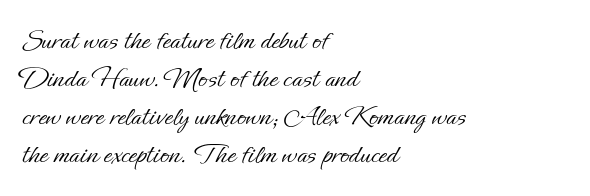
The image shows 30 px light type; set left-aligned, normal line spacing (1.27x), normal letter spacing, not underlined; low stroke contrast and a small x-height.
